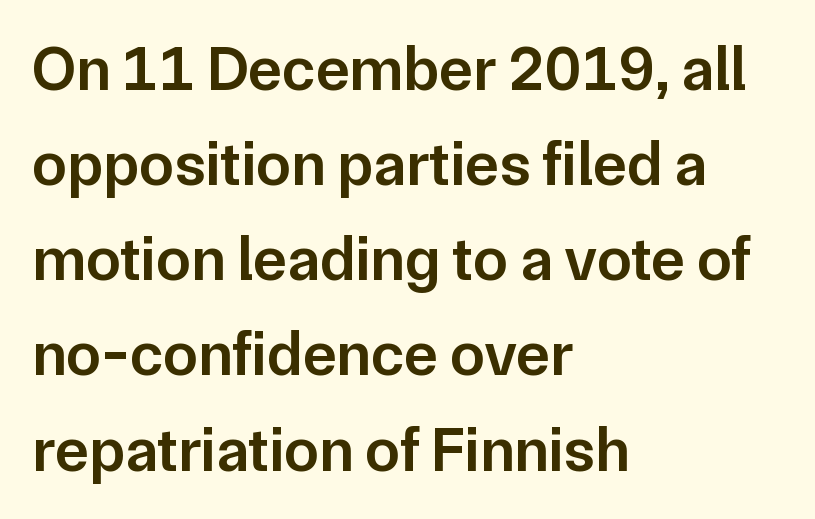
The image shows 63 px semibold sans-serif type, upright; set left-aligned, normal line spacing (1.51x), normal letter spacing, not underlined; low stroke contrast and a medium x-height.
